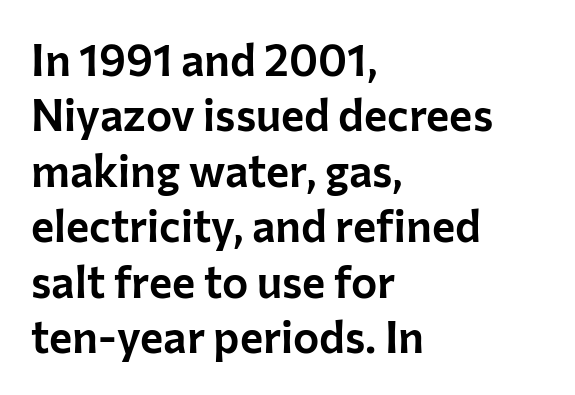
If you drew a line through each stem, it would be perfectly vertical. You can tell from the bare stems that sans-serif type was used. The rendering uses natural spacing where letterforms have individual widths. Caption: standard tracking, unaltered. Short and long lines alike share a common starting point at left. Quick note: underline off.
